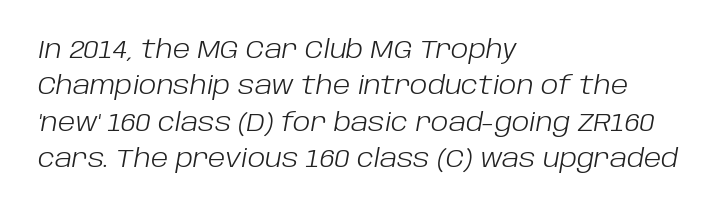
{"italic": "yes", "lean": "right", "slant_degrees": 10, "bold": "no", "underline": "no", "align": "left", "line_spacing": "normal", "line_spacing_ratio": 1.46, "letter_spacing": "normal", "letter_spacing_em": 0.0, "glyph_px": 25}
